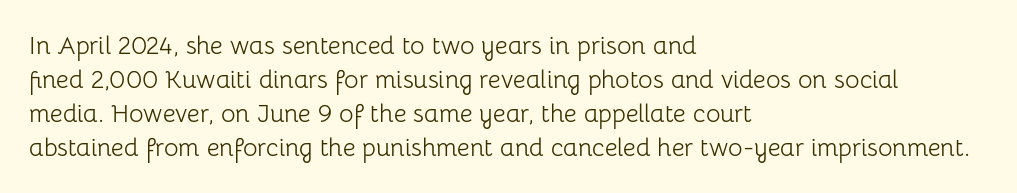
Q: Is the text bold? A: No.
Q: Is the text italic (slanted)? A: No, it is upright.
Q: Is the text underlined? A: No.
Q: How is the paragraph aligned? A: Left-aligned.
Q: Is the spacing between letters normal or unusually wide? A: Normal.
Q: Is the spacing between lines tight, normal or loose? A: Normal.
